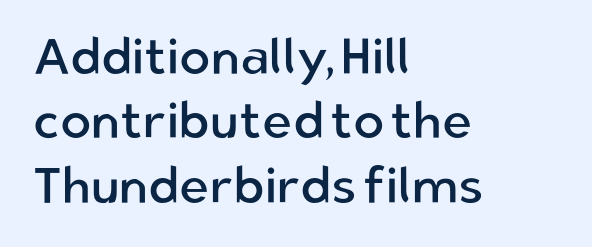
These lines are rendered in a variable-pitch font. Line spacing here is normal. Does the copy run flush right? No — it runs flush left. Anything drawn beneath the words? Only blank space.
